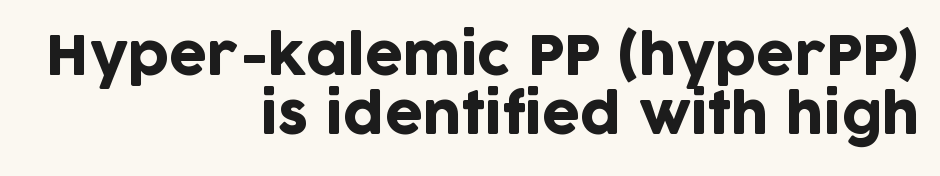
The image shows 54 px sans-serif type, upright; set right-aligned, tight line spacing (1.09x), normal letter spacing, not underlined; low stroke contrast and a large x-height.
